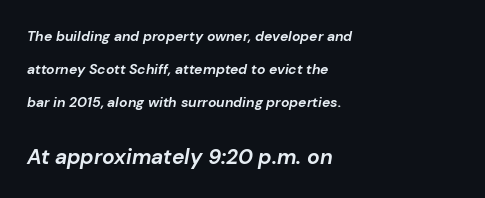
{"italic": "yes", "lean": "right", "slant_degrees": 10, "bold": "yes", "underline": "no", "align": "left", "line_spacing": "loose", "line_spacing_ratio": 2.36, "letter_spacing": "normal", "letter_spacing_em": 0.0, "larger_block": "second", "size_ratio": 1.5, "glyph_px": 21}
